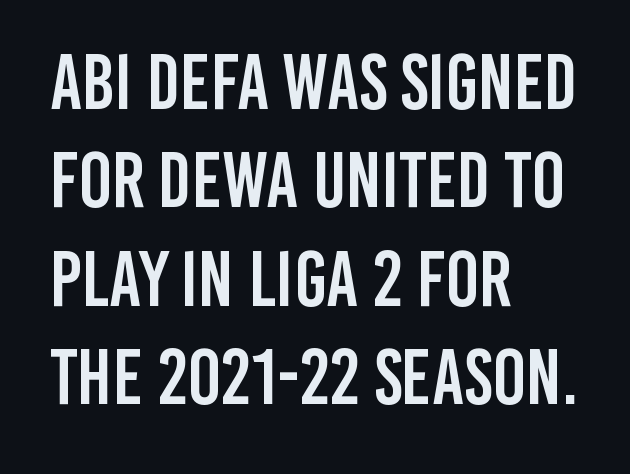
Does extra space separate the letters? No, they use regular spacing. In CSS terms this would be text-align: left. In terms of posture, this sample is upright. Varying glyph widths throughout — classic text-font behaviour. Letterform terminals end flat and unadorned throughout the passage.
